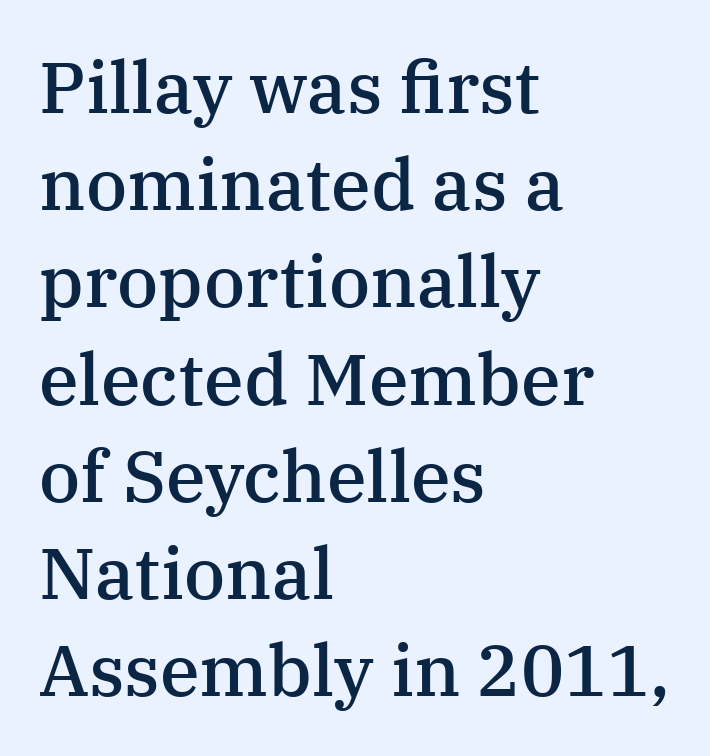
The image shows 72 px semibold serif type, upright; set left-aligned, normal line spacing (1.35x), normal letter spacing, not underlined; medium stroke contrast and a medium x-height.
